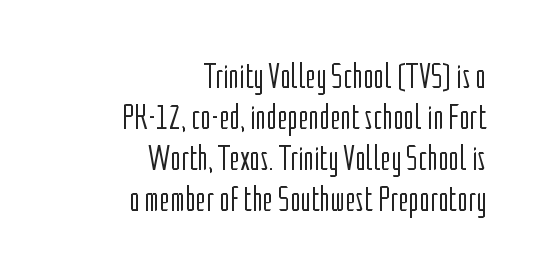
{"serif": "no", "italic": "no", "bold": "no", "weight": "light", "width": "condensed", "stroke_contrast": "low", "x_height": "medium", "monospaced": "no", "underline": "no", "align": "right", "line_spacing": "tight", "line_spacing_ratio": 1.14, "letter_spacing": "normal", "letter_spacing_em": 0.0, "glyph_px": 36}
